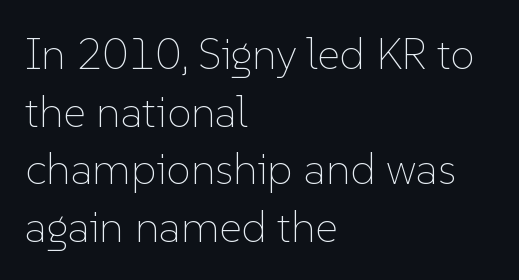
The image shows 44 px thin type, upright; set left-aligned, normal line spacing (1.31x), normal letter spacing, not underlined; low stroke contrast and a medium x-height.
